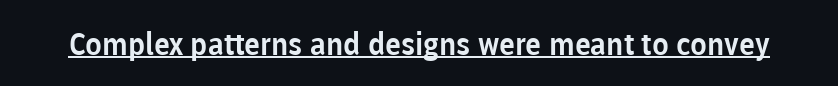
The image shows 31 px sans-serif type, upright; set normal letter spacing, underlined; low stroke contrast and a medium x-height.
